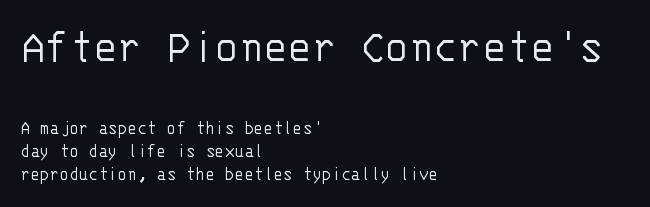
Every character sits straight up, as roman type does. This rendering features lettering with no underline. You could barely slide anything between these rows. Reading top to bottom, the characters get smaller at the block break. Regarding serifs, this sample does without them. Each word holds together tightly as a unit, with standard inter-letter gaps.
